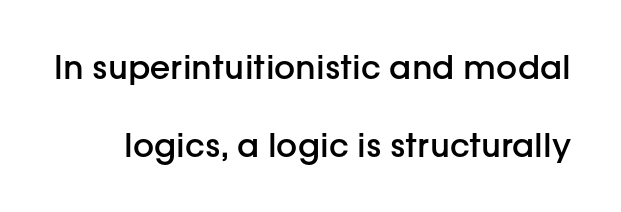
The image shows 33 px semibold sans-serif type, upright; set loose line spacing (2.36x), normal letter spacing, not underlined; low stroke contrast and a medium x-height.
